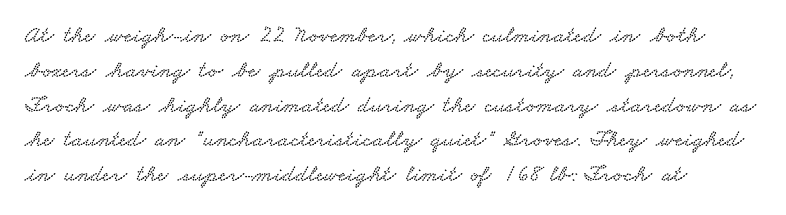
The image shows 24 px text type; set left-aligned, normal line spacing (1.45x), normal letter spacing, not underlined.
